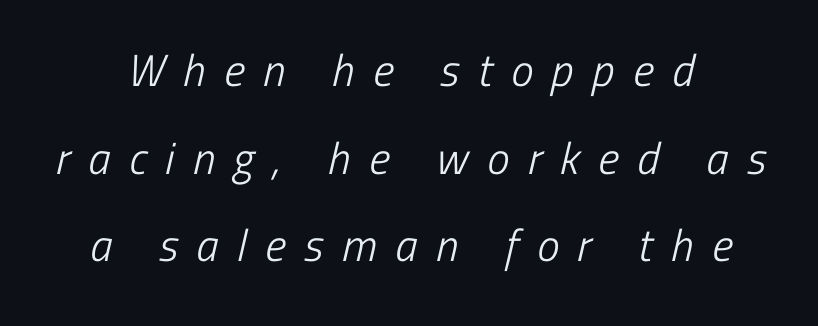
The lines are quadded center. The horizontal fit of the characters is loose and conspicuously gappy. Quick note: underline off. No heavy texture on the line: the type isn't bold. This rendering employs a face without finishing strokes, i.e., a sans-serif.
